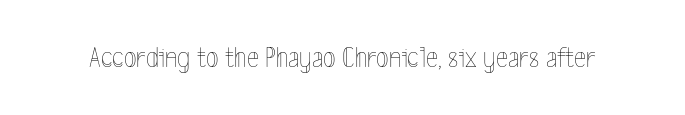
{"italic": "no", "bold": "no", "weight": "thin", "width": "condensed", "x_height": "medium", "monospaced": "no", "underline": "no", "letter_spacing": "normal", "letter_spacing_em": 0.0, "glyph_px": 29}
